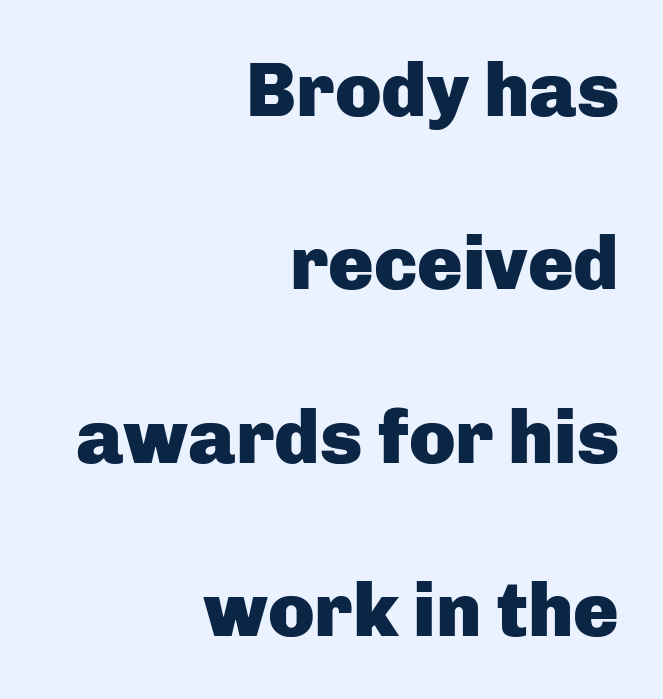
The image shows 76 px heavy sans-serif type, upright; set right-aligned, loose line spacing (2.28x), normal letter spacing, not underlined; low stroke contrast and a medium x-height.
